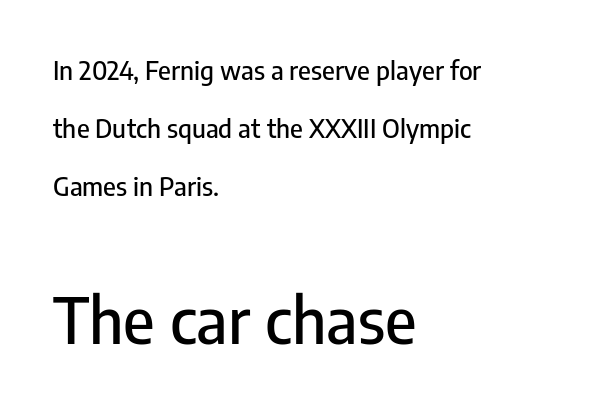
The image shows 64 px condensed sans-serif type, upright; set left-aligned, loose line spacing (2.23x), normal letter spacing, not underlined; the second (bottom) block is 2.46x larger; low stroke contrast and a medium x-height.
